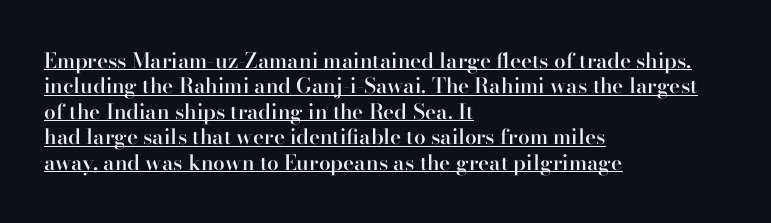
Q: Is the text bold? A: Semi-bold.
Q: Is the text italic (slanted)? A: No, it is upright.
Q: Is the text underlined? A: Yes.
Q: How is the paragraph aligned? A: Left-aligned.
Q: Is the spacing between letters normal or unusually wide? A: Normal.
